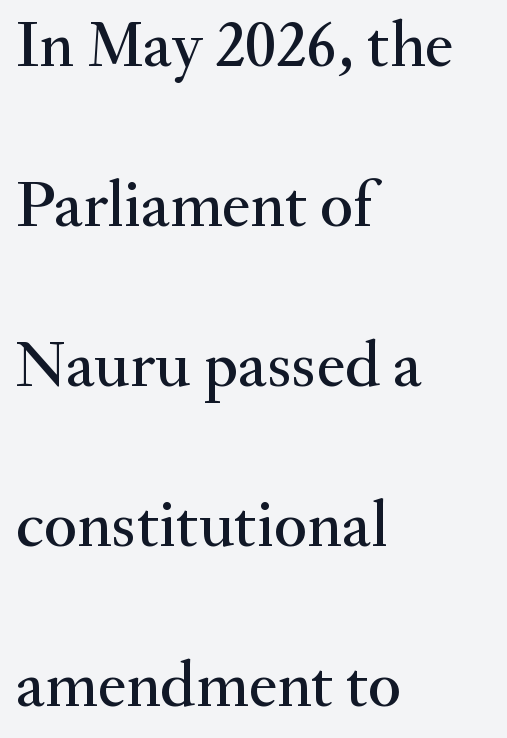
Q: Is the text italic (slanted)? A: No, it is upright.
Q: Is the typeface a serif or a sans-serif typeface? A: Serif.
Q: Is the text underlined? A: No.
Q: How is the paragraph aligned? A: Left-aligned.
Q: Is the spacing between letters normal or unusually wide? A: Normal.
Q: Is the spacing between lines tight, normal or loose? A: Loose.
Q: Width (condensed, normal, or wide)? A: Normal.
Q: Stroke contrast? A: Medium.
Q: x-height? A: Small.
Q: Monospaced? A: No.
